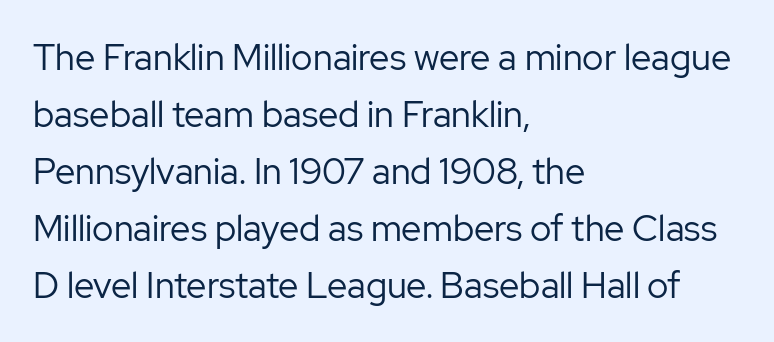
{"serif": "no", "italic": "no", "bold": "no", "weight": "regular", "width": "normal", "stroke_contrast": "low", "x_height": "medium", "monospaced": "no", "underline": "no", "align": "left", "line_spacing": "normal", "line_spacing_ratio": 1.58, "letter_spacing": "normal", "letter_spacing_em": 0.0, "glyph_px": 36}
